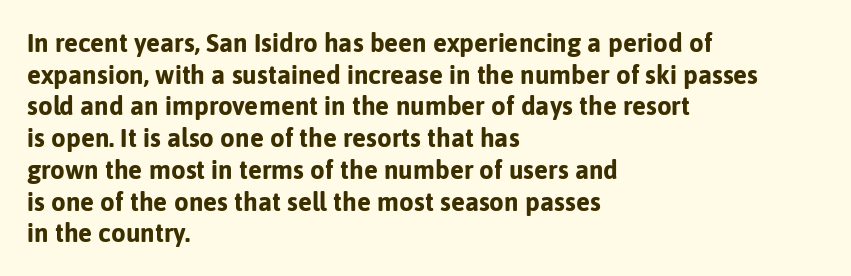
The image shows 26 px bold type, upright; set left-aligned, line spacing 1.22x, normal letter spacing, not underlined.
